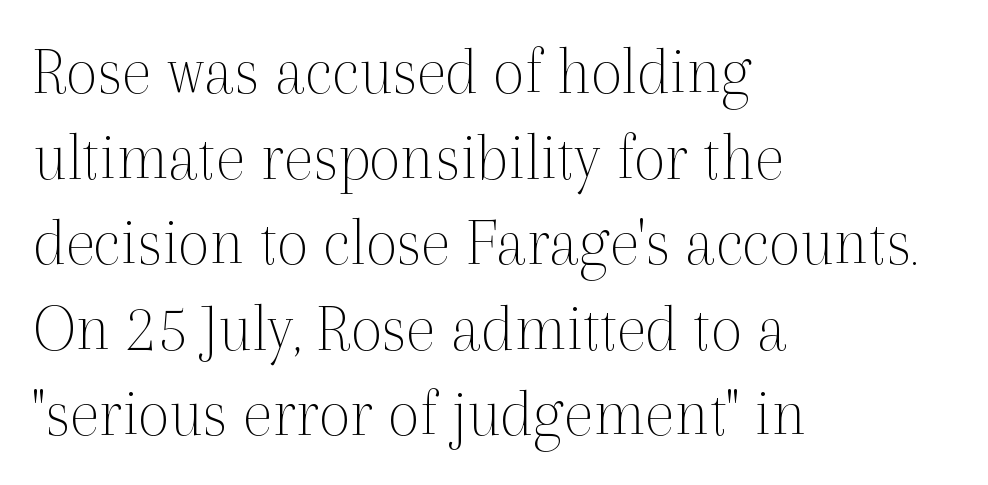
Q: Is the text bold? A: No.
Q: Is the text italic (slanted)? A: No, it is upright.
Q: Is the typeface a serif or a sans-serif typeface? A: Serif.
Q: Is the text underlined? A: No.
Q: How is the paragraph aligned? A: Left-aligned.
Q: Is the spacing between letters normal or unusually wide? A: Normal.
Q: Width (condensed, normal, or wide)? A: Normal.
Q: x-height? A: Medium.
Q: Monospaced? A: No.
